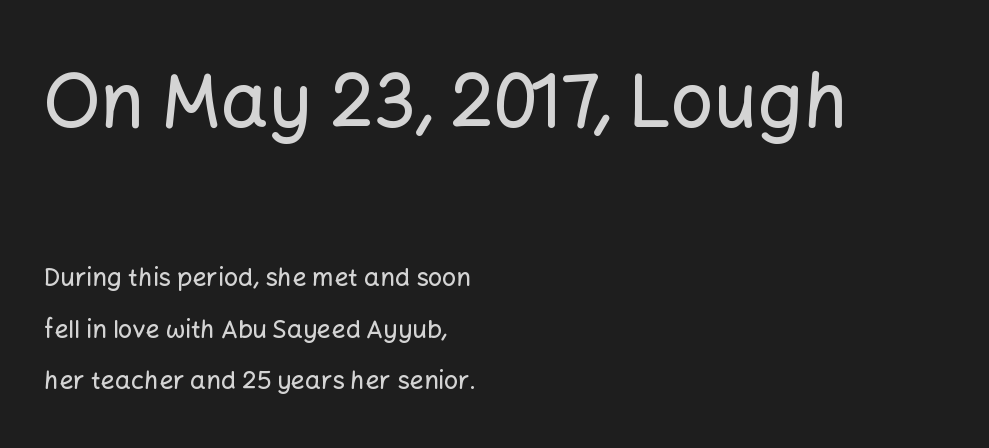
Unmarked baselines from the first word to the last. The tracking reads as untouched default to a designer's eye. Stroke terminals: plain, sans-serif. If you drew a line through each stem, it would be perfectly vertical. If you squint, the top block still reads clearly — it's the larger of the two.
